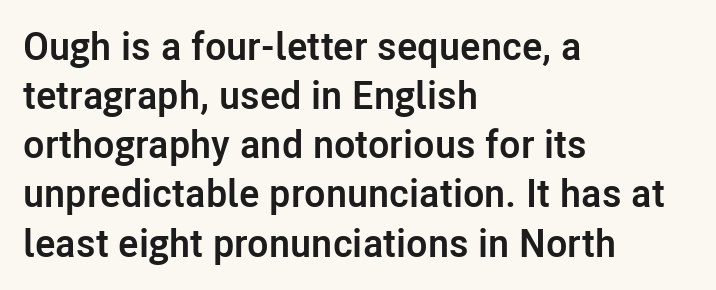
{"serif": "no", "italic": "no", "bold": "yes", "weight": "semibold", "width": "normal", "stroke_contrast": "low", "x_height": "medium", "monospaced": "no", "underline": "no", "align": "left", "line_spacing": "normal", "line_spacing_ratio": 1.26, "letter_spacing": "normal", "letter_spacing_em": 0.0, "glyph_px": 39}
